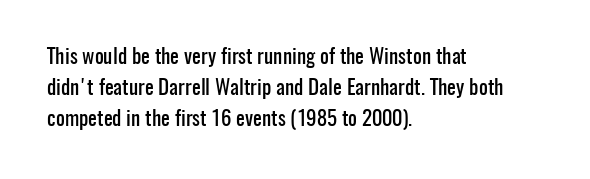
{"italic": "no", "underline": "no", "align": "left", "line_spacing": "normal", "line_spacing_ratio": 1.48, "letter_spacing": "normal", "letter_spacing_em": 0.0, "glyph_px": 21}
